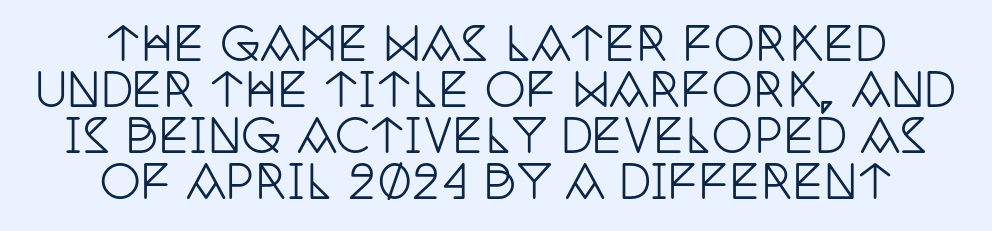
{"serif": "yes", "italic": "no", "width": "condensed", "stroke_contrast": "low", "x_height": "large", "monospaced": "no", "underline": "no", "align": "center", "line_spacing": "tight", "line_spacing_ratio": 1.0, "letter_spacing": "normal", "letter_spacing_em": 0.0, "glyph_px": 46}
